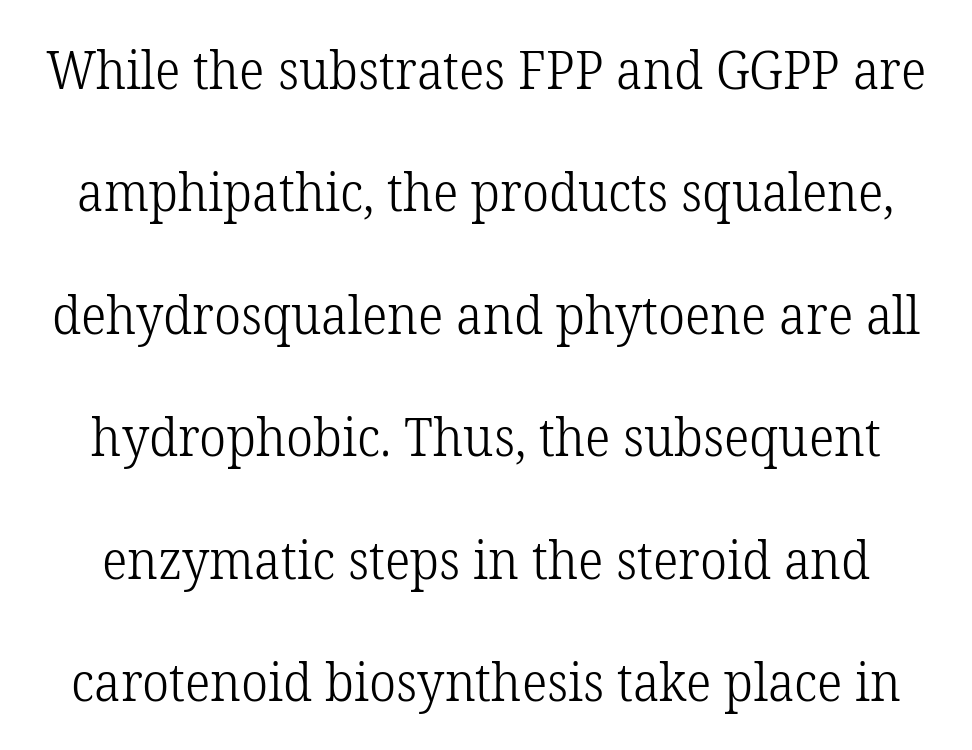
The image shows 53 px light serif type, upright; set loose line spacing (2.31x), normal letter spacing, not underlined; low stroke contrast and a medium x-height.
